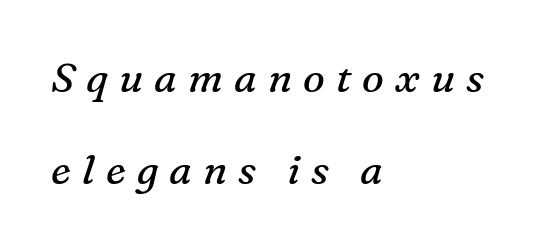
The paragraph shown leans on its left margin. A typesetter would call this leading open, well beyond the default. The typesetting does not lean heavy: it is not bold. Type without underlining. Does the lettering tilt? It does — this is italic.
